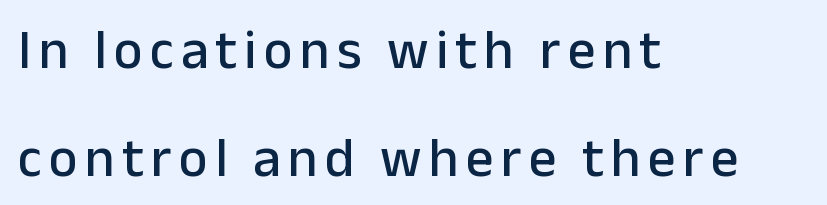
The image shows 55 px sans-serif type, upright; set left-aligned, loose line spacing (1.96x), not underlined; low stroke contrast and a medium x-height.
